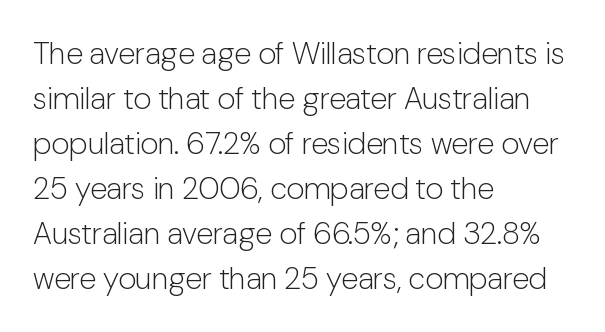
{"serif": "no", "italic": "no", "bold": "no", "weight": "light", "width": "normal", "stroke_contrast": "low", "x_height": "medium", "monospaced": "no", "underline": "no", "align": "left", "line_spacing": "normal", "line_spacing_ratio": 1.45, "letter_spacing": "normal", "letter_spacing_em": 0.0, "glyph_px": 31}
